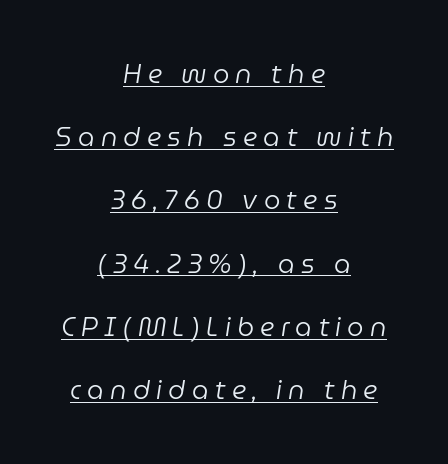
{"italic": "yes", "lean": "right", "slant_degrees": 9, "bold": "no", "underline": "yes", "align": "center", "line_spacing": "loose", "line_spacing_ratio": 2.43, "letter_spacing": "wide", "letter_spacing_em": 0.24, "glyph_px": 26}
